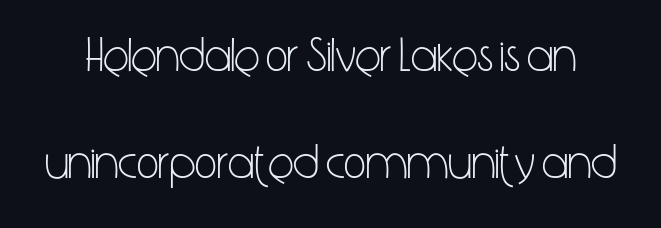
Q: Is the text bold? A: No.
Q: Is the text italic (slanted)? A: No, it is upright.
Q: Is the typeface a serif or a sans-serif typeface? A: Sans-serif.
Q: Is the text underlined? A: No.
Q: Is the spacing between letters normal or unusually wide? A: Normal.
Q: Is the spacing between lines tight, normal or loose? A: Loose.
Q: Width (condensed, normal, or wide)? A: Condensed.
Q: Stroke contrast? A: Low.
Q: x-height? A: Medium.
Q: Monospaced? A: No.
